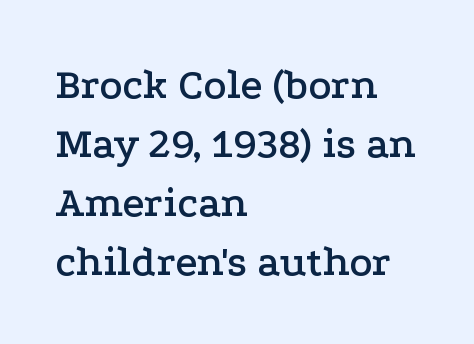
{"serif": "yes", "italic": "no", "width": "wide", "stroke_contrast": "low", "x_height": "medium", "monospaced": "no", "underline": "no", "align": "left", "line_spacing": "normal", "line_spacing_ratio": 1.37, "letter_spacing": "normal", "letter_spacing_em": 0.0, "glyph_px": 43}
